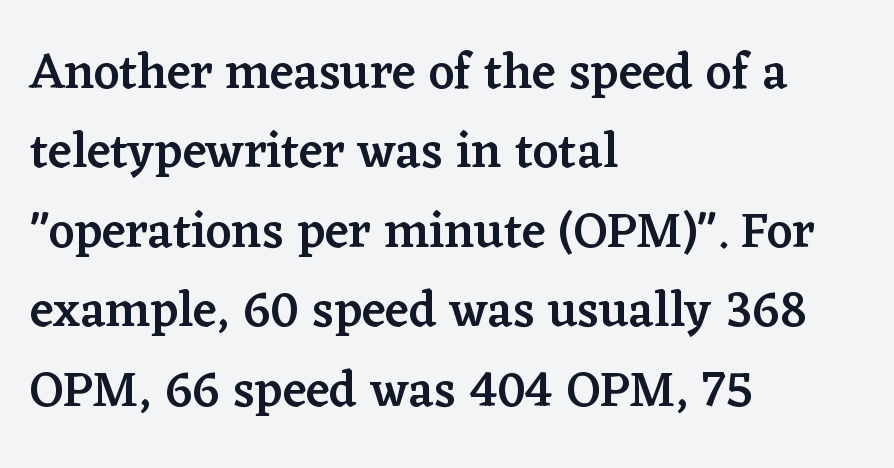
Character widths vary here, with narrow letters taking less room than wide ones. Baseline-to-baseline distance is the conventional proportion of letter height. Quick note: underline off. Typeset ragged right — the left edge is the straight one. These lines were composed using upright roman letters.
